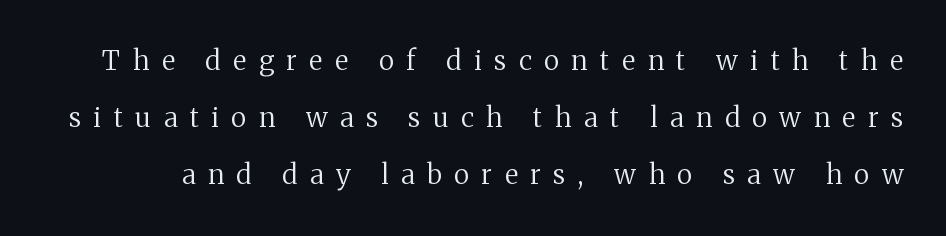
{"italic": "no", "bold": "no", "underline": "no", "line_spacing": "loose", "line_spacing_ratio": 2.12, "letter_spacing": "wide", "letter_spacing_em": 0.47, "glyph_px": 27}
